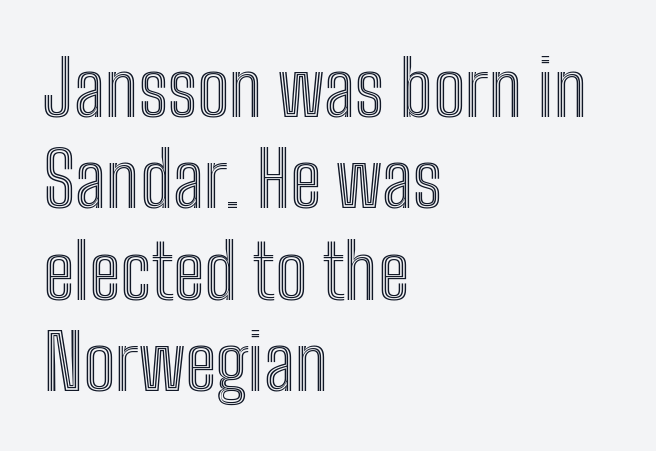
The image shows 75 px condensed type, upright; set left-aligned, line spacing 1.22x, normal letter spacing, not underlined; a medium x-height.
